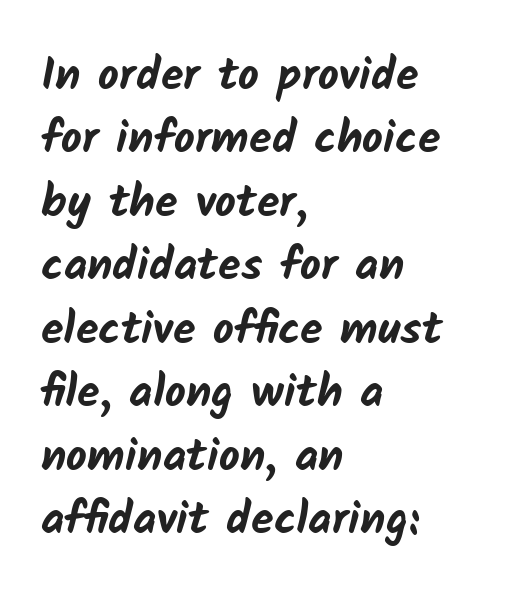
Q: Is the text bold? A: Yes.
Q: Is the typeface a serif or a sans-serif typeface? A: Sans-serif.
Q: Is the text underlined? A: No.
Q: How is the paragraph aligned? A: Left-aligned.
Q: Is the spacing between letters normal or unusually wide? A: Normal.
Q: Is the spacing between lines tight, normal or loose? A: Normal.
Q: Width (condensed, normal, or wide)? A: Normal.
Q: Stroke contrast? A: Low.
Q: x-height? A: Medium.
Q: Monospaced? A: No.
